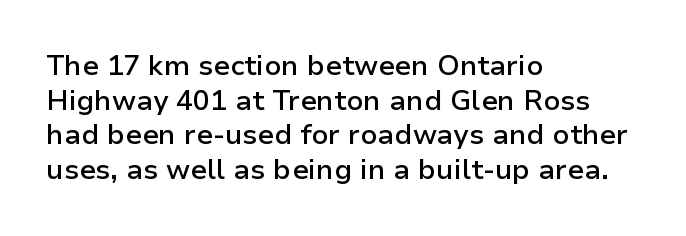
The image shows 28 px semibold sans-serif type, upright; set left-aligned, line spacing 1.24x, normal letter spacing, not underlined; low stroke contrast and a medium x-height.
